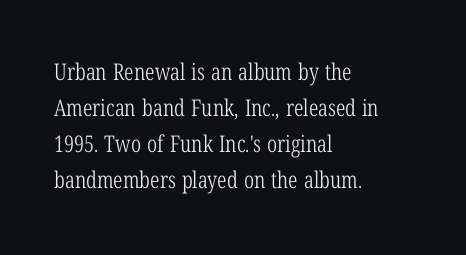
The image shows 23 px text type, upright; set left-aligned, normal line spacing (1.57x), normal letter spacing, not underlined.
